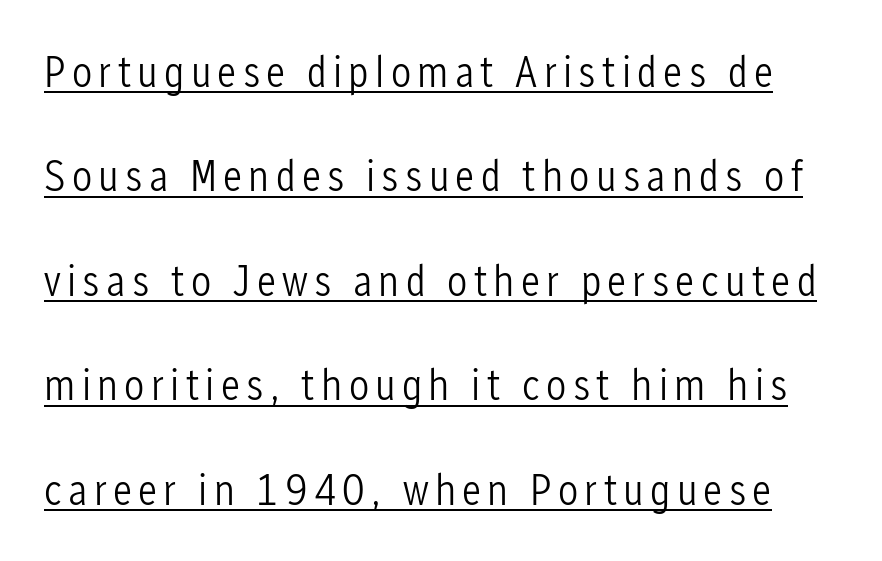
The image shows 45 px light, condensed sans-serif type, upright; set loose line spacing (2.32x), underlined; low stroke contrast and a medium x-height.
